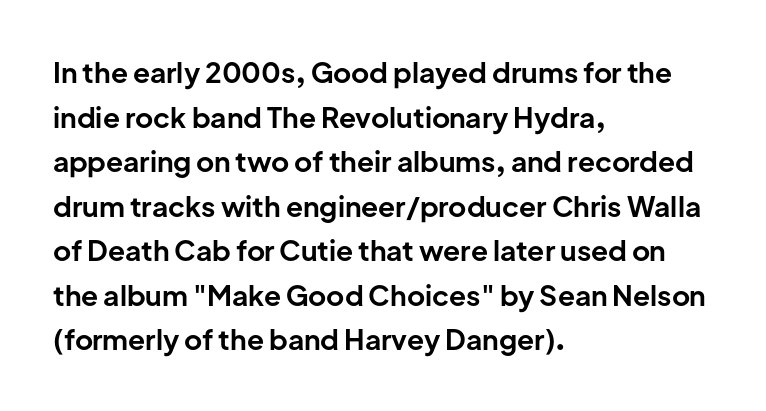
Here the glyphs are tracked normally, forming tight word shapes. On the weight axis this lands at bold, roughly 700. The type sits square on the baseline with zero lean. This rendering employs a face without finishing strokes, i.e., a sans-serif. Note the varied advance widths — an 'i' is clearly narrower than an 'm'. Baseline-to-baseline distance is the conventional proportion of letter height.
